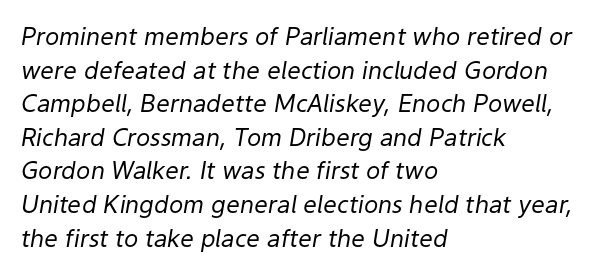
Clear beneath every line of the passage. What's the leading like? Ordinary, nothing unusual. Caption: multi-line text, flush left, ragged right. If you drew a line through each stem, it would be angled. There is no visible air inserted between adjacent glyphs. The strokes carry an ordinary text weight at most.
